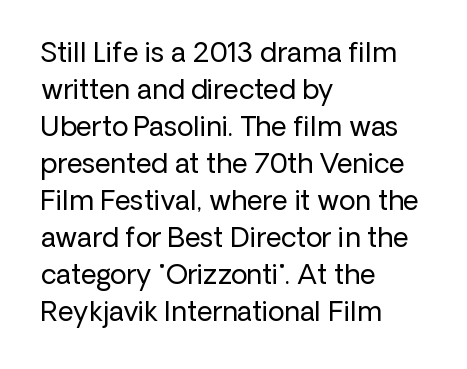
{"italic": "no", "bold": "no", "underline": "no", "align": "left", "line_spacing": "normal", "line_spacing_ratio": 1.37, "letter_spacing": "normal", "letter_spacing_em": 0.0, "glyph_px": 27}
